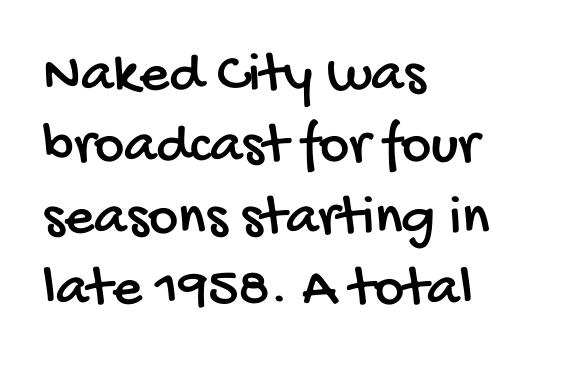
{"serif": "no", "width": "condensed", "stroke_contrast": "low", "x_height": "large", "monospaced": "no", "underline": "no", "align": "left", "line_spacing_ratio": 1.23, "letter_spacing": "normal", "letter_spacing_em": 0.0, "glyph_px": 58}
